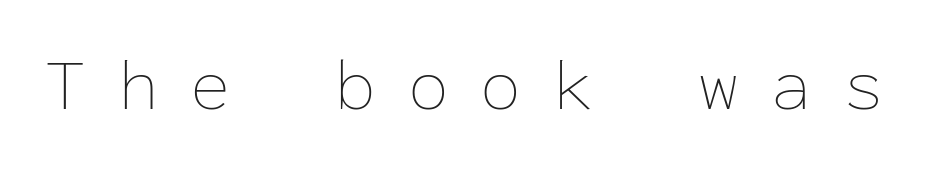
Q: Is the text bold? A: No.
Q: Is the text italic (slanted)? A: No, it is upright.
Q: Is the text underlined? A: No.
Q: Is the spacing between letters normal or unusually wide? A: Unusually wide.
Q: Width (condensed, normal, or wide)? A: Normal.
Q: Stroke contrast? A: Low.
Q: x-height? A: Medium.
Q: Monospaced? A: Yes.
